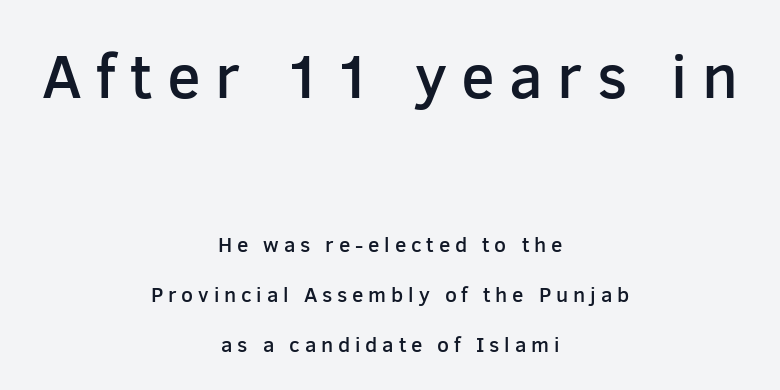
Underline: absent. You could not count columns in this text — the font is proportionally spaced. Look at the bottom of the vertical strokes: they stop flat, with no serifs. A student would call this center alignment; a typographer would say set centered. How heavy is the stroke? Medium-heavy — a semibold, shy of bold.
